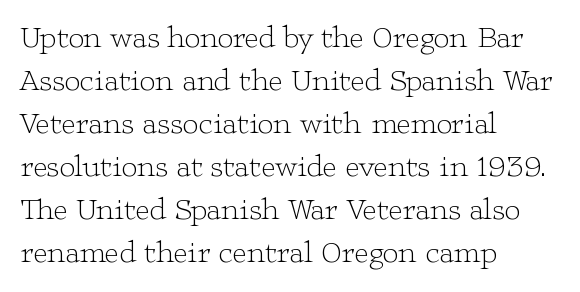
The image shows 31 px light, wide serif type, upright; set left-aligned, normal line spacing (1.39x), normal letter spacing, not underlined; low stroke contrast and a medium x-height.
